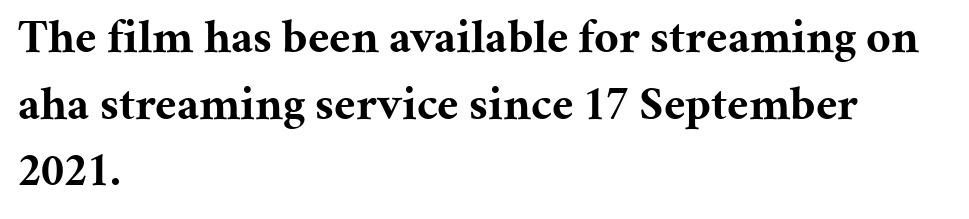
Q: Is the text bold? A: Yes.
Q: Is the text italic (slanted)? A: No, it is upright.
Q: Is the typeface a serif or a sans-serif typeface? A: Serif.
Q: Is the text underlined? A: No.
Q: How is the paragraph aligned? A: Left-aligned.
Q: Is the spacing between letters normal or unusually wide? A: Normal.
Q: Is the spacing between lines tight, normal or loose? A: Normal.
Q: Width (condensed, normal, or wide)? A: Normal.
Q: Stroke contrast? A: Medium.
Q: x-height? A: Medium.
Q: Monospaced? A: No.
